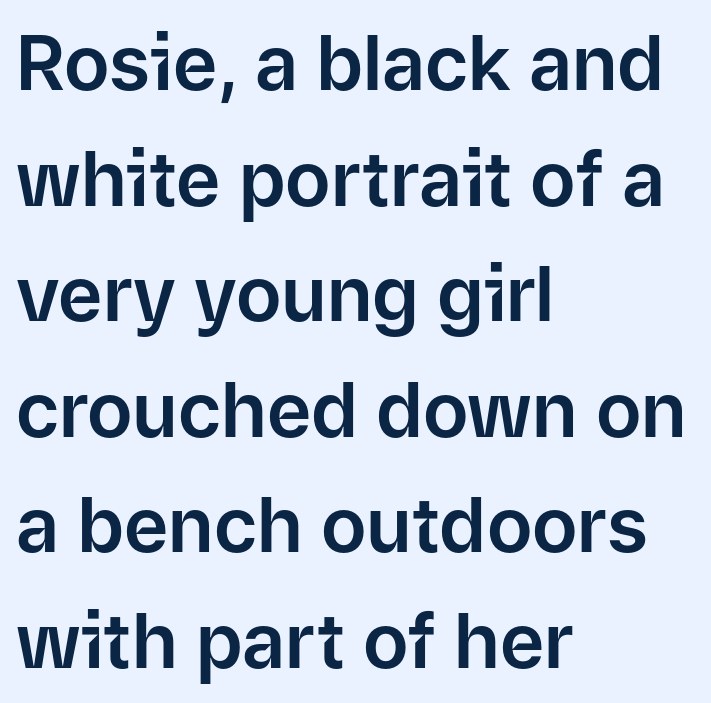
Q: Is the text italic (slanted)? A: No, it is upright.
Q: Is the typeface a serif or a sans-serif typeface? A: Sans-serif.
Q: Is the text underlined? A: No.
Q: How is the paragraph aligned? A: Left-aligned.
Q: Is the spacing between letters normal or unusually wide? A: Normal.
Q: Is the spacing between lines tight, normal or loose? A: Normal.
Q: Width (condensed, normal, or wide)? A: Normal.
Q: Stroke contrast? A: Low.
Q: x-height? A: Medium.
Q: Monospaced? A: No.
